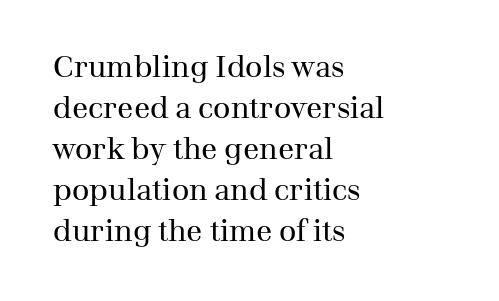
The image shows 30 px regular-weight serif type, upright; set left-aligned, normal line spacing (1.37x), normal letter spacing, not underlined; medium stroke contrast and a medium x-height.
